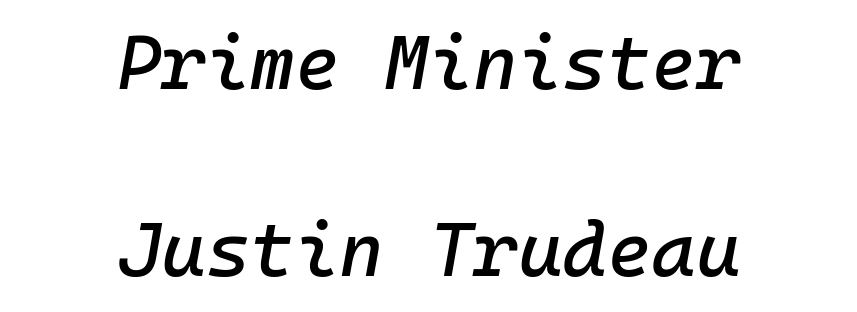
{"italic": "yes", "lean": "right", "slant_degrees": 10, "width": "normal", "stroke_contrast": "low", "x_height": "medium", "monospaced": "yes", "underline": "no", "align": "center", "line_spacing": "loose", "line_spacing_ratio": 2.46, "letter_spacing": "normal", "letter_spacing_em": 0.0, "glyph_px": 76}
